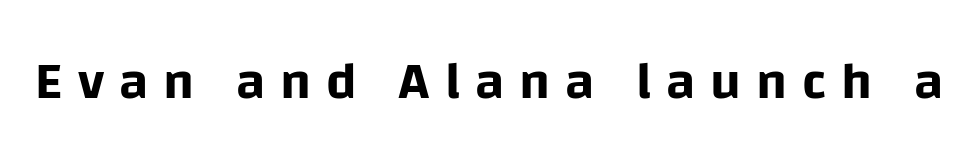
{"serif": "no", "italic": "no", "width": "normal", "stroke_contrast": "low", "x_height": "large", "monospaced": "no", "underline": "no", "letter_spacing": "wide", "letter_spacing_em": 0.28, "glyph_px": 53}
